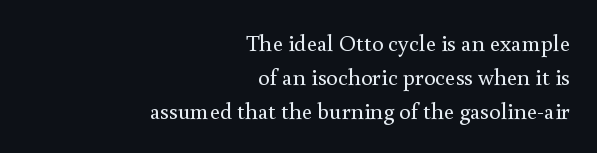
{"italic": "no", "bold": "no", "underline": "no", "align": "right", "line_spacing": "normal", "line_spacing_ratio": 1.47, "letter_spacing": "normal", "letter_spacing_em": 0.0, "glyph_px": 23}
